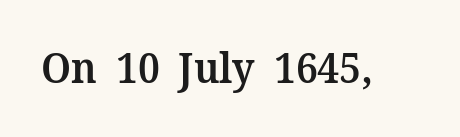
Q: Is the text bold? A: Semi-bold.
Q: Is the text italic (slanted)? A: No, it is upright.
Q: Is the typeface a serif or a sans-serif typeface? A: Serif.
Q: Is the text underlined? A: No.
Q: Is the spacing between letters normal or unusually wide? A: Normal.
Q: Width (condensed, normal, or wide)? A: Normal.
Q: Stroke contrast? A: Medium.
Q: x-height? A: Medium.
Q: Monospaced? A: No.
